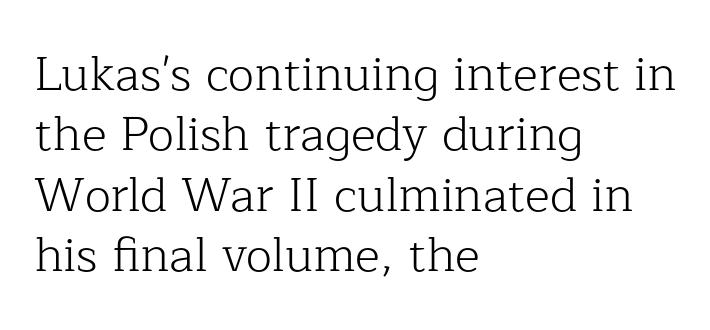
Q: Is the text bold? A: No.
Q: Is the text italic (slanted)? A: No, it is upright.
Q: Is the typeface a serif or a sans-serif typeface? A: Serif.
Q: Is the text underlined? A: No.
Q: How is the paragraph aligned? A: Left-aligned.
Q: Is the spacing between letters normal or unusually wide? A: Normal.
Q: Is the spacing between lines tight, normal or loose? A: Normal.
Q: Width (condensed, normal, or wide)? A: Normal.
Q: Stroke contrast? A: Low.
Q: x-height? A: Medium.
Q: Monospaced? A: No.
